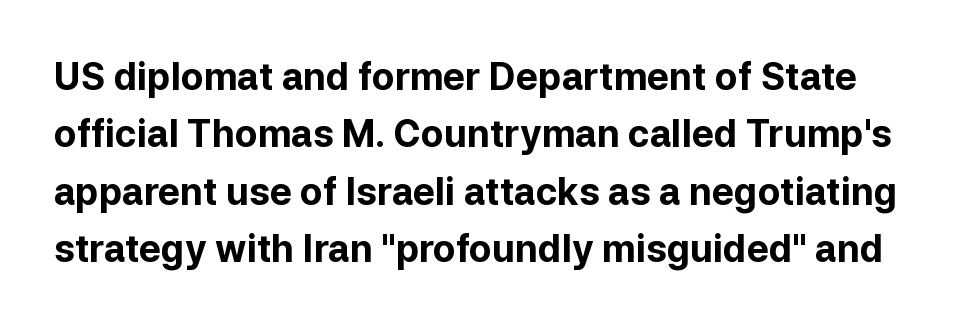
Q: Is the text bold? A: Yes.
Q: Is the text italic (slanted)? A: No, it is upright.
Q: Is the typeface a serif or a sans-serif typeface? A: Sans-serif.
Q: Is the text underlined? A: No.
Q: Is the spacing between letters normal or unusually wide? A: Normal.
Q: Is the spacing between lines tight, normal or loose? A: Normal.
Q: Width (condensed, normal, or wide)? A: Normal.
Q: Stroke contrast? A: Low.
Q: x-height? A: Medium.
Q: Monospaced? A: No.
